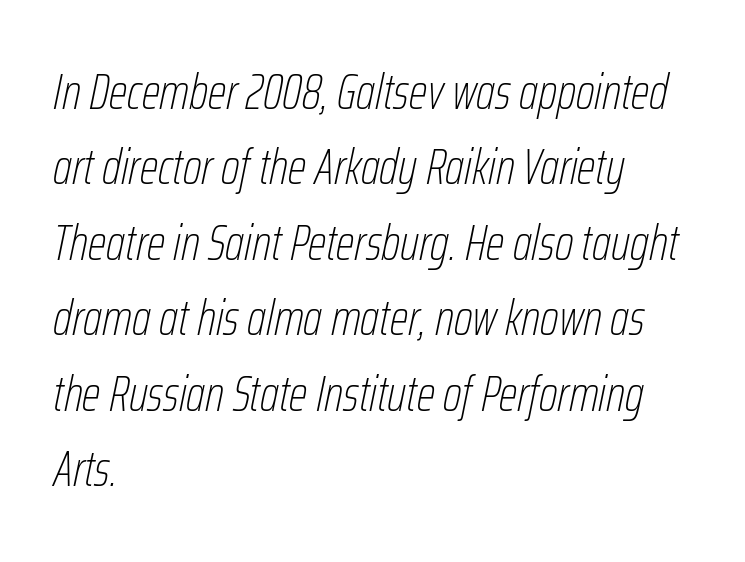
The image shows 49 px thin, condensed type, italic (leaning right); set left-aligned, normal line spacing (1.54x), normal letter spacing, not underlined; low stroke contrast and a medium x-height.
